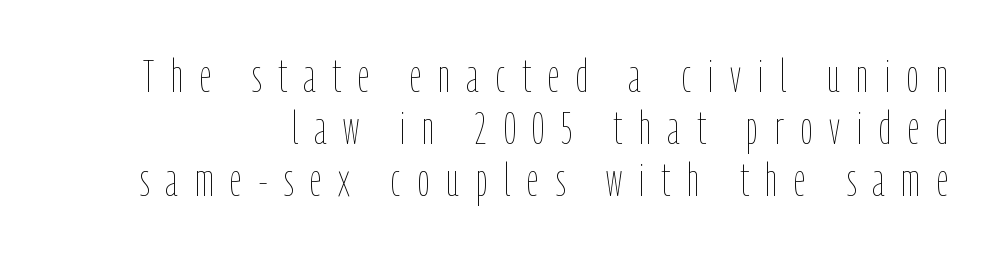
{"italic": "no", "bold": "no", "weight": "thin", "width": "condensed", "stroke_contrast": "low", "x_height": "medium", "monospaced": "no", "underline": "no", "line_spacing": "tight", "line_spacing_ratio": 1.13, "letter_spacing": "wide", "letter_spacing_em": 0.37, "glyph_px": 46}
